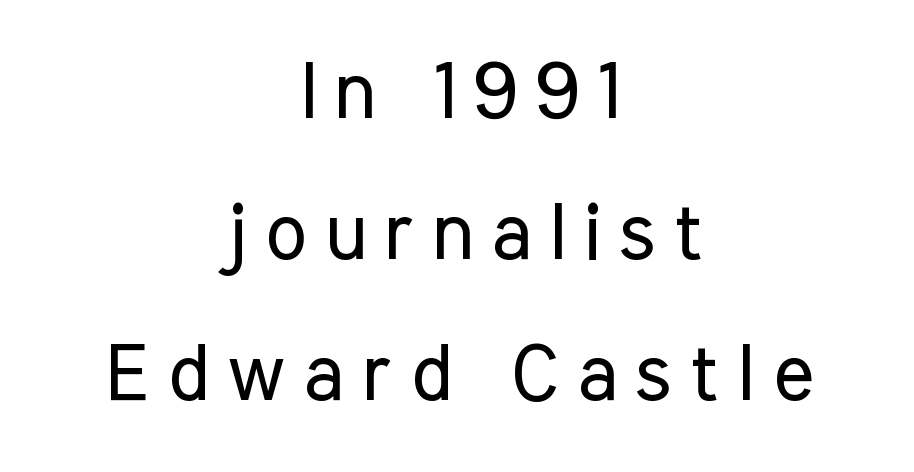
The image shows 78 px regular-weight, condensed sans-serif type, upright; set centered, line spacing 1.81x, unusually wide letter spacing (+0.24 em), not underlined; low stroke contrast and a medium x-height.
